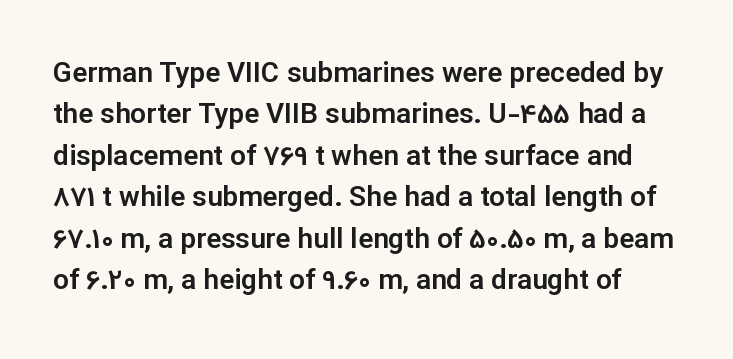
Q: Is the text italic (slanted)? A: No, it is upright.
Q: Is the typeface a serif or a sans-serif typeface? A: Sans-serif.
Q: Is the text underlined? A: No.
Q: Is the spacing between letters normal or unusually wide? A: Normal.
Q: Is the spacing between lines tight, normal or loose? A: Normal.
Q: Width (condensed, normal, or wide)? A: Normal.
Q: Stroke contrast? A: Low.
Q: x-height? A: Medium.
Q: Monospaced? A: No.
